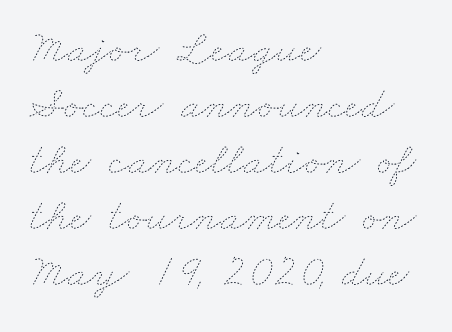
Caption: face not bold, strokes unweighted. Each letter keeps its own natural width here, so spacing adapts to shape. Tracking here is standard; glyphs follow each other at the usual distance. Clear beneath every line of the passage. If you drew a ruler down the left edge, every line would touch it.
